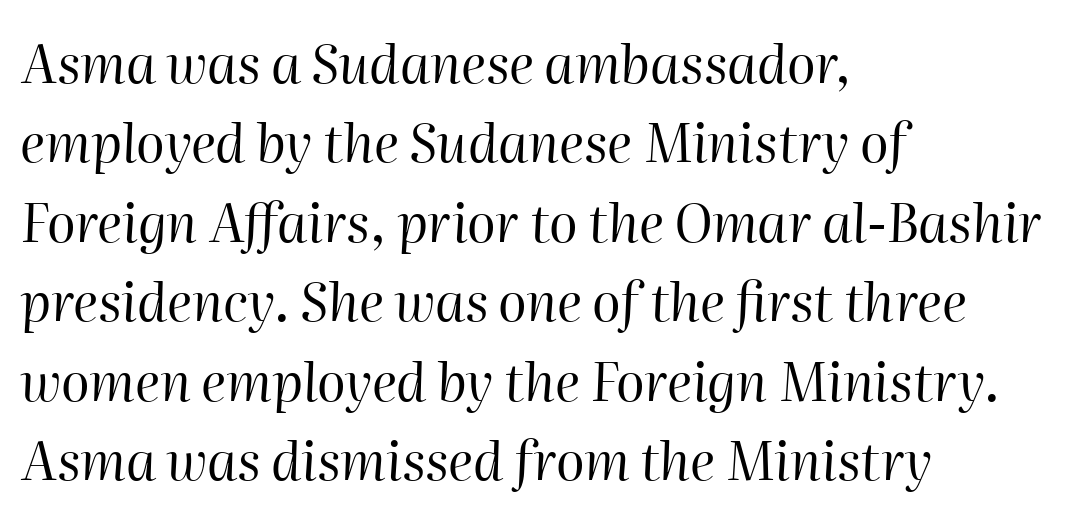
The image shows 53 px regular-weight type, italic (leaning right); set left-aligned, normal line spacing (1.5x), normal letter spacing, not underlined; high stroke contrast and a medium x-height.
